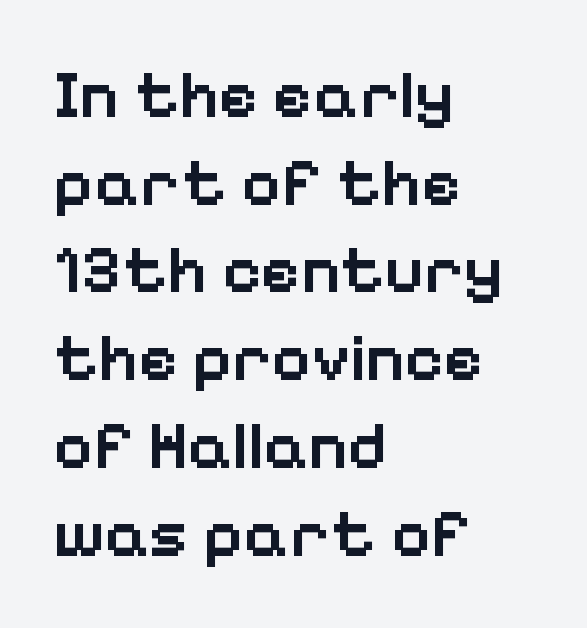
Q: Is the text bold? A: Semi-bold.
Q: Is the text italic (slanted)? A: No, it is upright.
Q: Is the typeface a serif or a sans-serif typeface? A: Sans-serif.
Q: Is the text underlined? A: No.
Q: How is the paragraph aligned? A: Left-aligned.
Q: Is the spacing between letters normal or unusually wide? A: Normal.
Q: Is the spacing between lines tight, normal or loose? A: Normal.
Q: Width (condensed, normal, or wide)? A: Normal.
Q: Stroke contrast? A: Low.
Q: x-height? A: Medium.
Q: Monospaced? A: No.
